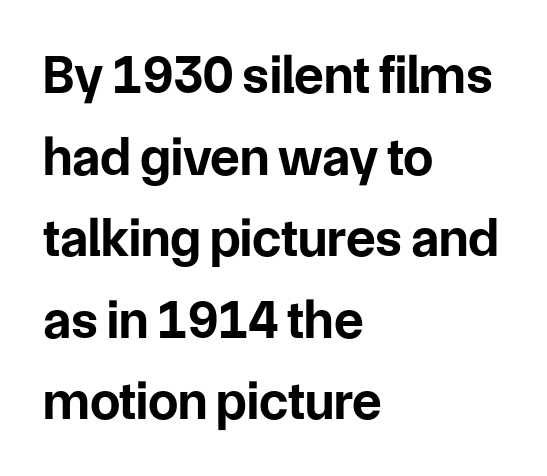
Ascenders rise straight up at ninety degrees. The passage shown is typeset with a sans-serif family. The space beneath each line is pristine and unruled. Summary of weight: heavy, a full bold.
